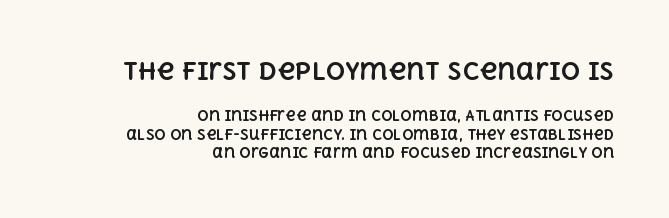
{"italic": "no", "bold": "yes", "underline": "no", "align": "right", "line_spacing": "normal", "line_spacing_ratio": 1.33, "letter_spacing": "normal", "letter_spacing_em": 0.0, "larger_block": "first", "size_ratio": 1.71, "glyph_px": 24}
